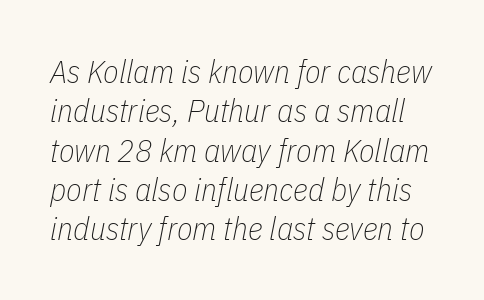
Q: Is the text bold? A: No.
Q: Is the text italic (slanted)? A: Yes, it leans right by about 11 degrees.
Q: Is the text underlined? A: No.
Q: Is the spacing between letters normal or unusually wide? A: Normal.
Q: Width (condensed, normal, or wide)? A: Condensed.
Q: Stroke contrast? A: Low.
Q: x-height? A: Medium.
Q: Monospaced? A: No.
